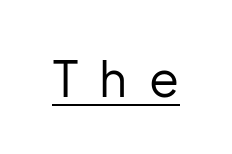
{"serif": "no", "italic": "no", "bold": "no", "weight": "regular", "width": "normal", "stroke_contrast": "low", "x_height": "medium", "monospaced": "no", "underline": "yes", "letter_spacing": "wide", "letter_spacing_em": 0.44, "glyph_px": 49}
